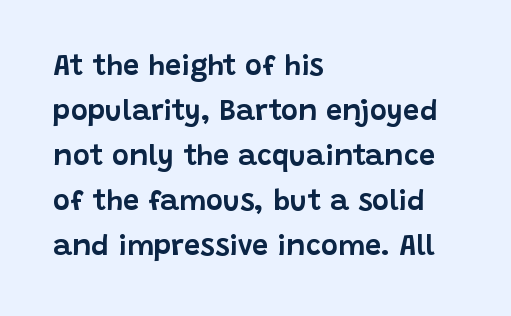
Q: Is the text italic (slanted)? A: No, it is upright.
Q: Is the typeface a serif or a sans-serif typeface? A: Sans-serif.
Q: Is the text underlined? A: No.
Q: How is the paragraph aligned? A: Left-aligned.
Q: Is the spacing between letters normal or unusually wide? A: Normal.
Q: Is the spacing between lines tight, normal or loose? A: Normal.
Q: Width (condensed, normal, or wide)? A: Normal.
Q: Stroke contrast? A: Low.
Q: x-height? A: Large.
Q: Monospaced? A: No.
